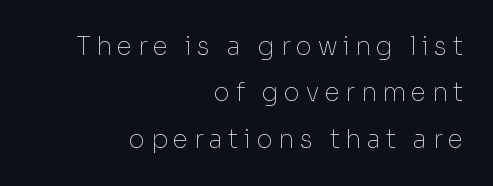
A student would call this right alignment; a typographer would say flush right, rag left. The weight tops out at a normal text grade. Letter spacing: wide. The passage shown is not underscored anywhere. Unlike italic type, these characters show no tilt at all.
